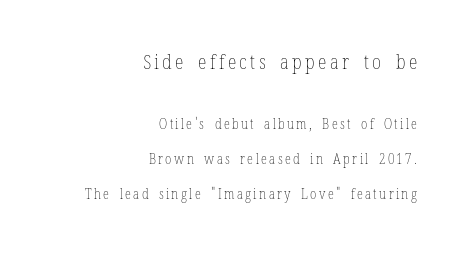
{"italic": "no", "bold": "no", "underline": "no", "align": "right", "line_spacing": "loose", "line_spacing_ratio": 2.5, "larger_block": "first", "size_ratio": 1.43, "glyph_px": 20}
